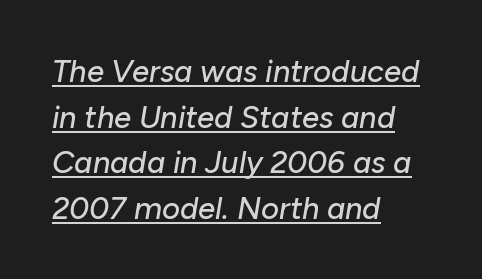
Looks like regular typesetting: each glyph gets only the width it needs. Every character sits at an angle, as italics do. The compositor pushed each line to the left boundary. The designer left line spacing at the default.
